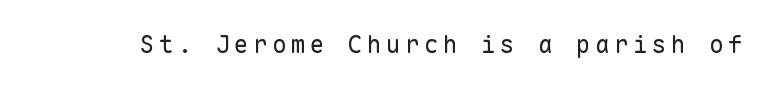
Only glyphs here, with clear space below each row. Posture: upright roman. The font is comparable to plain body text, perhaps lighter.
